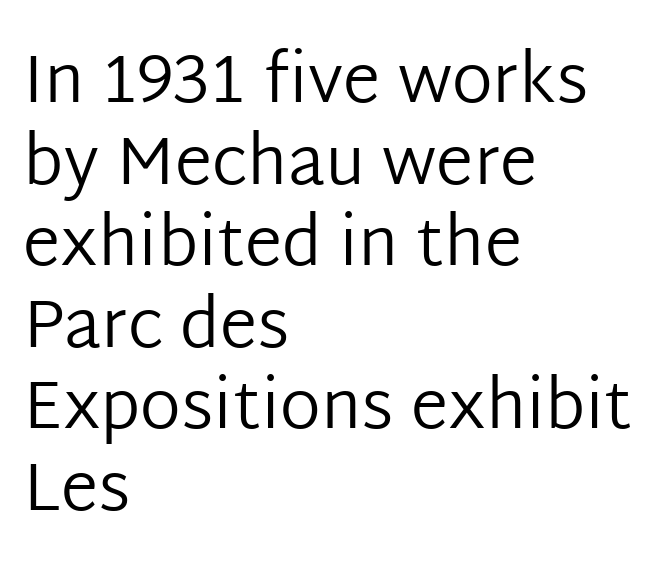
The image shows 68 px regular-weight sans-serif type, upright; set left-aligned, line spacing 1.2x, normal letter spacing, not underlined; low stroke contrast and a medium x-height.
